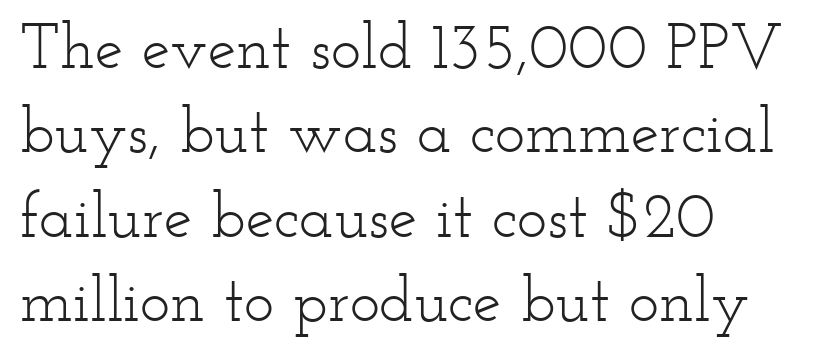
Q: Is the text bold? A: No.
Q: Is the text italic (slanted)? A: No, it is upright.
Q: Is the typeface a serif or a sans-serif typeface? A: Serif.
Q: Is the text underlined? A: No.
Q: How is the paragraph aligned? A: Left-aligned.
Q: Is the spacing between letters normal or unusually wide? A: Normal.
Q: Is the spacing between lines tight, normal or loose? A: Normal.
Q: Width (condensed, normal, or wide)? A: Wide.
Q: Stroke contrast? A: Low.
Q: x-height? A: Small.
Q: Monospaced? A: No.
